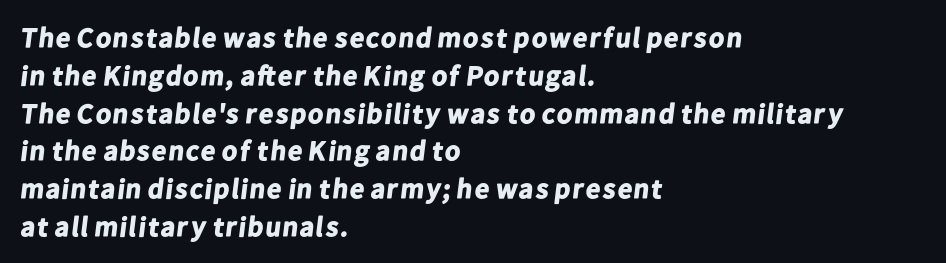
The image shows 28 px bold sans-serif type; set left-aligned, normal line spacing (1.35x), normal letter spacing, not underlined; low stroke contrast and a medium x-height.
